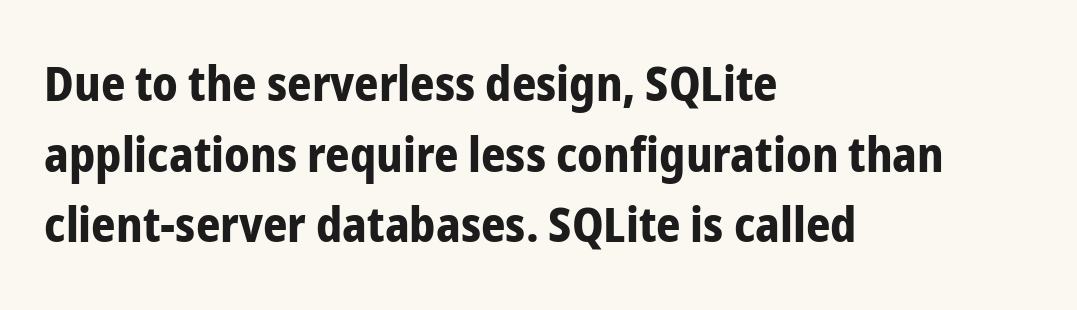
Q: Is the text bold? A: Yes.
Q: Is the text italic (slanted)? A: No, it is upright.
Q: Is the typeface a serif or a sans-serif typeface? A: Sans-serif.
Q: Is the text underlined? A: No.
Q: How is the paragraph aligned? A: Left-aligned.
Q: Is the spacing between letters normal or unusually wide? A: Normal.
Q: Is the spacing between lines tight, normal or loose? A: Normal.
Q: Width (condensed, normal, or wide)? A: Condensed.
Q: Stroke contrast? A: Low.
Q: x-height? A: Medium.
Q: Monospaced? A: No.
